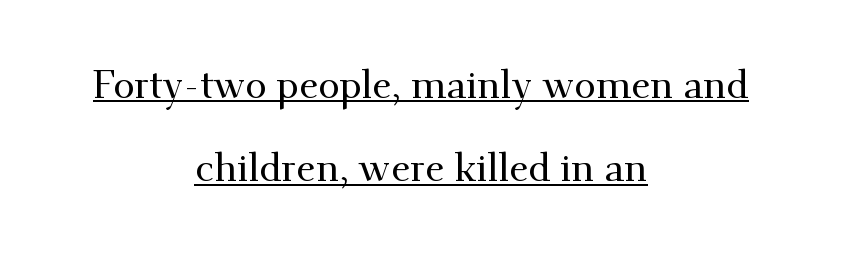
{"serif": "yes", "italic": "no", "width": "normal", "stroke_contrast": "medium", "x_height": "small", "monospaced": "no", "underline": "yes", "align": "center", "line_spacing": "loose", "line_spacing_ratio": 2.14, "letter_spacing": "normal", "letter_spacing_em": 0.0, "glyph_px": 39}
